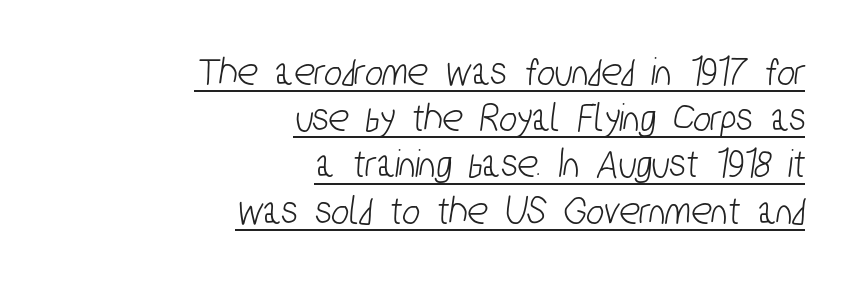
{"serif": "no", "width": "condensed", "stroke_contrast": "low", "x_height": "medium", "monospaced": "no", "underline": "yes", "align": "right", "line_spacing": "tight", "line_spacing_ratio": 1.1, "letter_spacing": "normal", "letter_spacing_em": 0.0, "glyph_px": 42}
